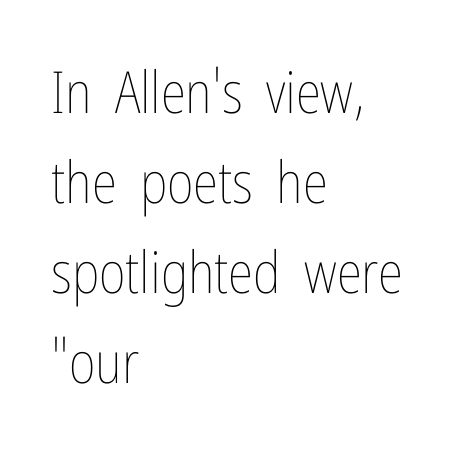
The foot of each line stays bare and open. Vertically, the passage feels balanced, rows spaced as you'd expect. Counters stay open thanks to moderate or lighter strokes. The line texture is even and compact thanks to regular tracking.
